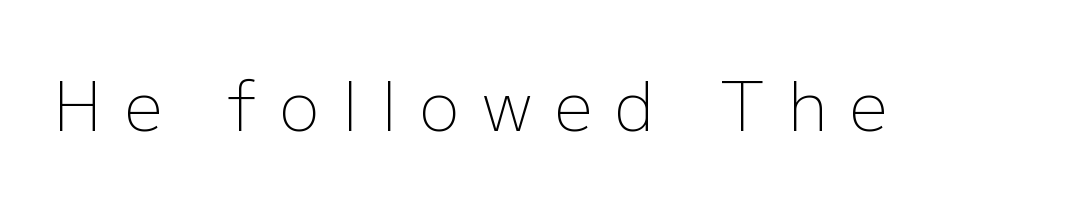
In terms of letterform style, serifs are entirely absent. Check the space under the baseline: it is left empty. The specimen reads as upright at a glance. The strokes are not fattened; the text isn't bold.
